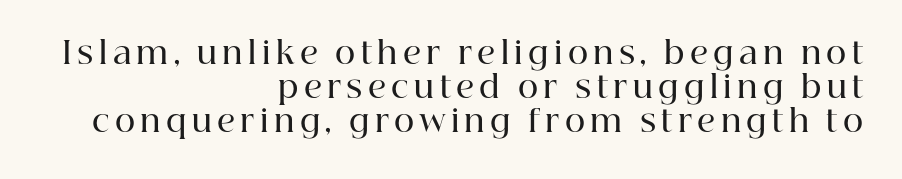
Q: Is the text bold? A: Semi-bold.
Q: Is the text italic (slanted)? A: No, it is upright.
Q: Is the typeface a serif or a sans-serif typeface? A: Serif.
Q: Is the text underlined? A: No.
Q: How is the paragraph aligned? A: Right-aligned.
Q: Is the spacing between lines tight, normal or loose? A: Tight.
Q: Width (condensed, normal, or wide)? A: Normal.
Q: Stroke contrast? A: High.
Q: x-height? A: Medium.
Q: Monospaced? A: No.
